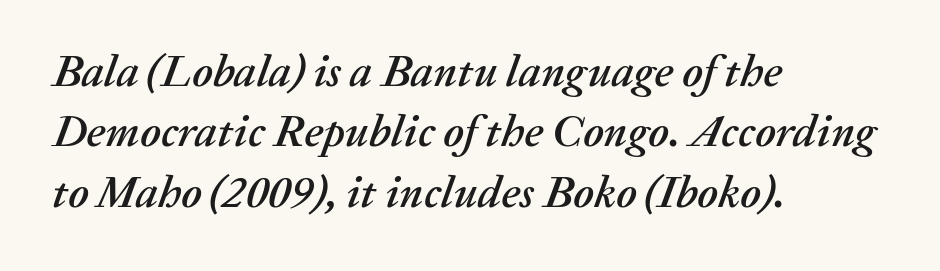
The image shows 45 px text type, italic (leaning right); set left-aligned, normal line spacing (1.34x), normal letter spacing, not underlined; medium stroke contrast and a medium x-height.
